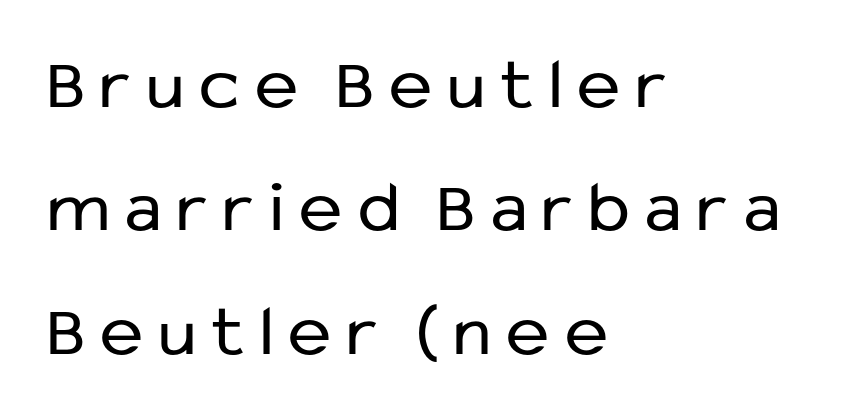
Q: Is the text bold? A: No.
Q: Is the text italic (slanted)? A: No, it is upright.
Q: Is the typeface a serif or a sans-serif typeface? A: Sans-serif.
Q: Is the text underlined? A: No.
Q: How is the paragraph aligned? A: Left-aligned.
Q: Is the spacing between letters normal or unusually wide? A: Unusually wide.
Q: Is the spacing between lines tight, normal or loose? A: Normal.
Q: Width (condensed, normal, or wide)? A: Normal.
Q: Stroke contrast? A: Low.
Q: x-height? A: Medium.
Q: Monospaced? A: No.
